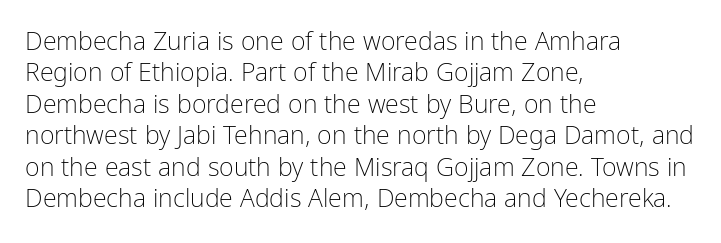
Q: Is the text bold? A: No.
Q: Is the text italic (slanted)? A: No, it is upright.
Q: Is the text underlined? A: No.
Q: How is the paragraph aligned? A: Left-aligned.
Q: Is the spacing between letters normal or unusually wide? A: Normal.
Q: Is the spacing between lines tight, normal or loose? A: Normal.
